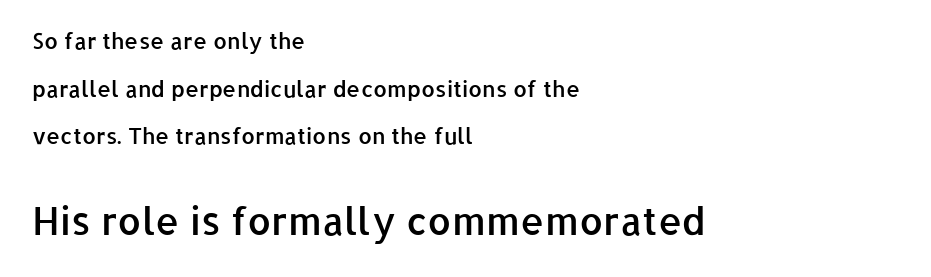
The image shows 38 px semibold sans-serif type, upright; set left-aligned, loose line spacing (2.17x), normal letter spacing, not underlined; the second (bottom) block is 1.73x larger; low stroke contrast and a medium x-height.
